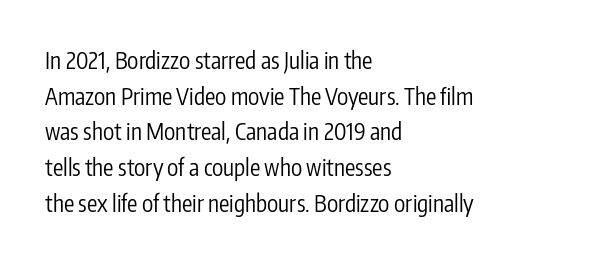
The image shows 23 px text type, upright; set left-aligned, normal line spacing (1.55x), normal letter spacing, not underlined.
